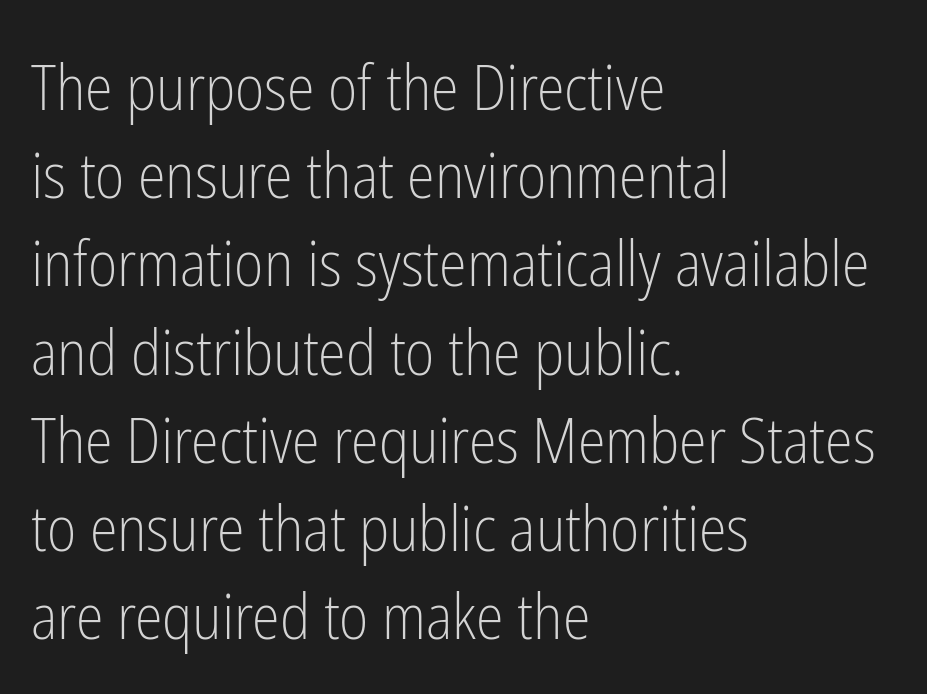
The image shows 63 px light, condensed sans-serif type, upright; set left-aligned, normal line spacing (1.4x), normal letter spacing, not underlined; low stroke contrast and a medium x-height.
